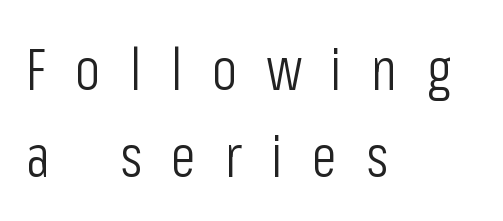
Q: Is the text bold? A: No.
Q: Is the text italic (slanted)? A: No, it is upright.
Q: Is the typeface a serif or a sans-serif typeface? A: Sans-serif.
Q: Is the text underlined? A: No.
Q: How is the paragraph aligned? A: Left-aligned.
Q: Is the spacing between letters normal or unusually wide? A: Unusually wide.
Q: Is the spacing between lines tight, normal or loose? A: Normal.
Q: Width (condensed, normal, or wide)? A: Condensed.
Q: Stroke contrast? A: Low.
Q: x-height? A: Medium.
Q: Monospaced? A: No.
